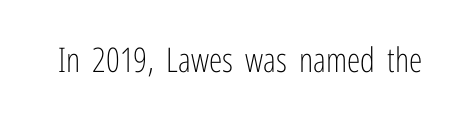
Tall strokes in this sample are plumb rather than angled. Observe the ordinary spacing: letters are neighbours, not strangers. The area under the type is left untouched. Nothing heavy about these letters — not bold at all.
